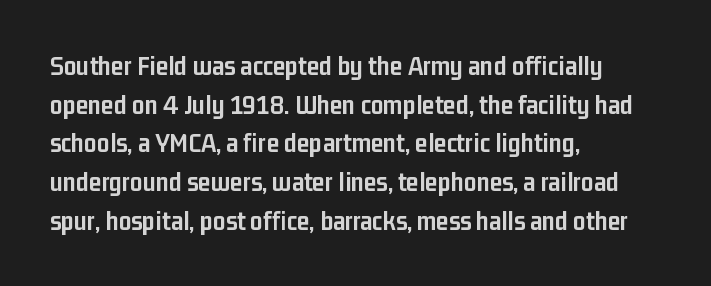
Q: Is the text bold? A: Yes.
Q: Is the text italic (slanted)? A: No, it is upright.
Q: Is the typeface a serif or a sans-serif typeface? A: Sans-serif.
Q: Is the text underlined? A: No.
Q: How is the paragraph aligned? A: Left-aligned.
Q: Is the spacing between letters normal or unusually wide? A: Normal.
Q: Is the spacing between lines tight, normal or loose? A: Normal.
Q: Width (condensed, normal, or wide)? A: Condensed.
Q: Stroke contrast? A: Low.
Q: x-height? A: Medium.
Q: Monospaced? A: No.
